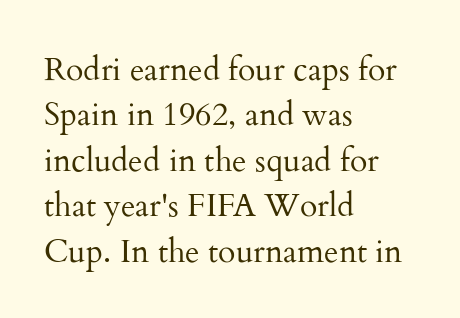
Q: Is the text bold? A: No.
Q: Is the text italic (slanted)? A: No, it is upright.
Q: Is the typeface a serif or a sans-serif typeface? A: Serif.
Q: Is the text underlined? A: No.
Q: How is the paragraph aligned? A: Left-aligned.
Q: Is the spacing between letters normal or unusually wide? A: Normal.
Q: Is the spacing between lines tight, normal or loose? A: Normal.
Q: Width (condensed, normal, or wide)? A: Normal.
Q: Stroke contrast? A: Medium.
Q: x-height? A: Small.
Q: Monospaced? A: No.
